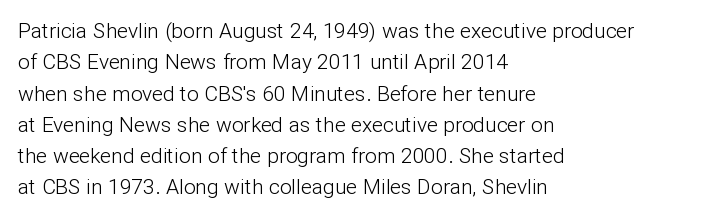
Ordinary non-slanted type is in use. Honestly, the row spacing looks completely unremarkable. These lines keep a tight, regular rhythm from letter to letter. These lines stack with their left ends in a neat column.
